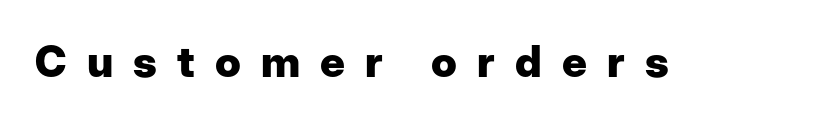
Q: Is the text bold? A: Yes.
Q: Is the text italic (slanted)? A: No, it is upright.
Q: Is the typeface a serif or a sans-serif typeface? A: Sans-serif.
Q: Is the text underlined? A: No.
Q: Is the spacing between letters normal or unusually wide? A: Unusually wide.
Q: Width (condensed, normal, or wide)? A: Normal.
Q: Stroke contrast? A: Low.
Q: x-height? A: Medium.
Q: Monospaced? A: No.
